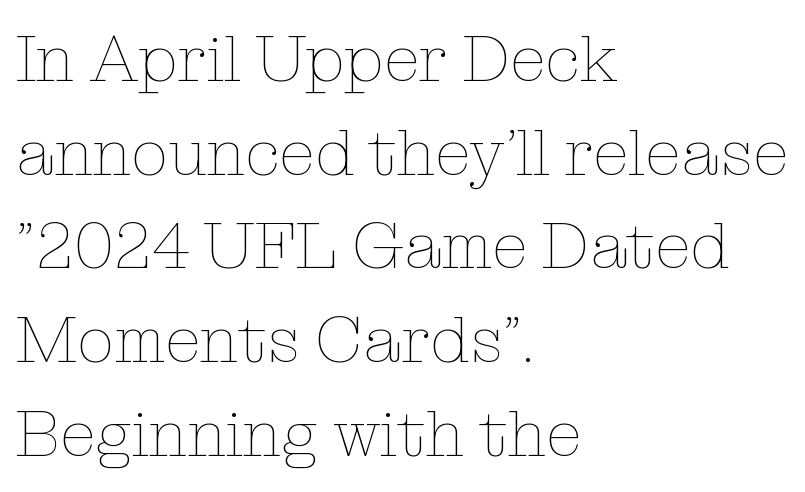
{"italic": "no", "bold": "no", "weight": "thin", "width": "normal", "stroke_contrast": "low", "x_height": "medium", "monospaced": "no", "underline": "no", "align": "left", "line_spacing": "normal", "line_spacing_ratio": 1.42, "letter_spacing": "normal", "letter_spacing_em": 0.0, "glyph_px": 66}
